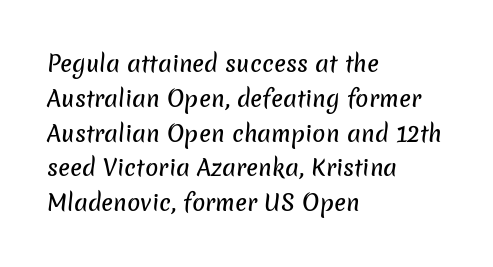
{"underline": "no", "align": "left", "line_spacing": "normal", "line_spacing_ratio": 1.58, "letter_spacing": "normal", "letter_spacing_em": 0.0, "glyph_px": 22}
